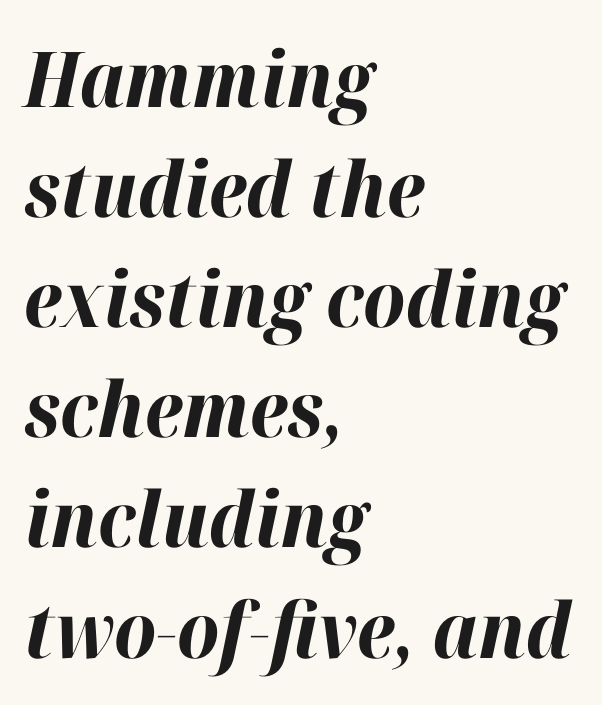
{"italic": "yes", "lean": "right", "slant_degrees": 12, "bold": "yes", "weight": "bold", "width": "normal", "stroke_contrast": "high", "x_height": "medium", "monospaced": "no", "underline": "no", "align": "left", "line_spacing": "normal", "line_spacing_ratio": 1.43, "letter_spacing": "normal", "letter_spacing_em": 0.0, "glyph_px": 77}
